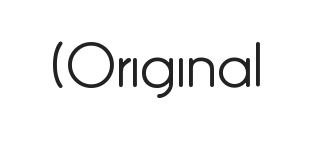
{"serif": "no", "italic": "no", "bold": "no", "weight": "light", "width": "normal", "stroke_contrast": "low", "x_height": "small", "monospaced": "no", "underline": "no", "letter_spacing": "normal", "letter_spacing_em": 0.0, "glyph_px": 61}
